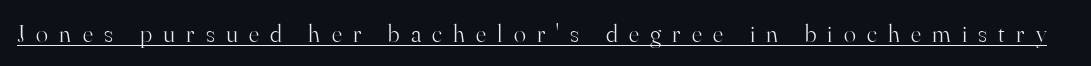
Stroke mass is kept to a normal reading level or below. What stands out about the letter spacing? Its width — letters are far apart. Vertical strokes here are truly vertical. What decoration does the sample have? An underline.
